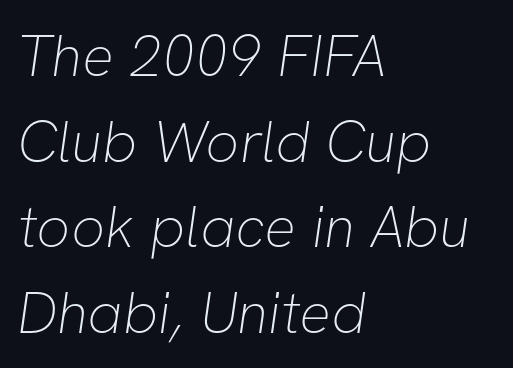
Q: Is the text bold? A: No.
Q: Is the typeface a serif or a sans-serif typeface? A: Sans-serif.
Q: Is the text underlined? A: No.
Q: How is the paragraph aligned? A: Left-aligned.
Q: Is the spacing between letters normal or unusually wide? A: Normal.
Q: Is the spacing between lines tight, normal or loose? A: Normal.
Q: Width (condensed, normal, or wide)? A: Normal.
Q: Stroke contrast? A: Low.
Q: x-height? A: Medium.
Q: Monospaced? A: No.
